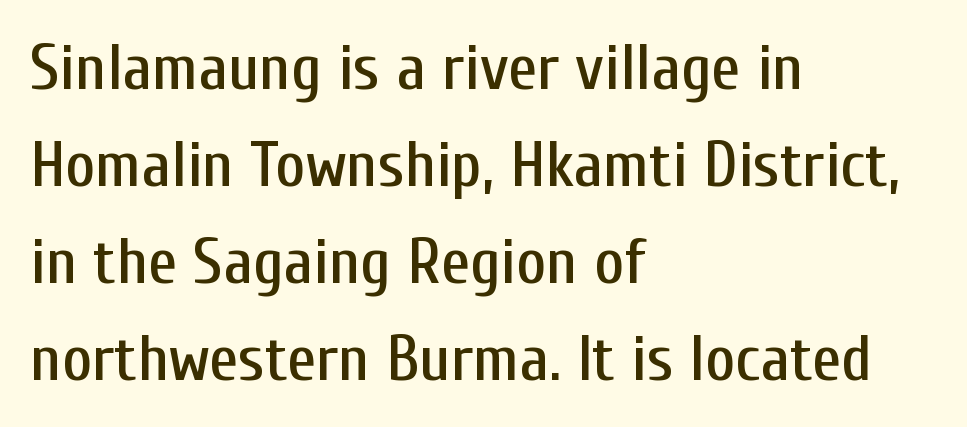
{"serif": "no", "italic": "no", "width": "condensed", "stroke_contrast": "low", "x_height": "medium", "monospaced": "no", "underline": "no", "align": "left", "line_spacing": "normal", "line_spacing_ratio": 1.49, "letter_spacing": "normal", "letter_spacing_em": 0.0, "glyph_px": 65}
